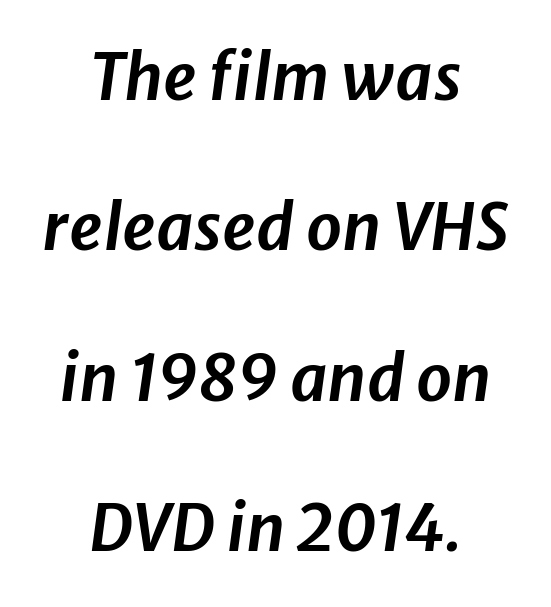
The image shows 64 px text type, italic (leaning right); set centered, loose line spacing (2.35x), normal letter spacing, not underlined; low stroke contrast and a medium x-height.
